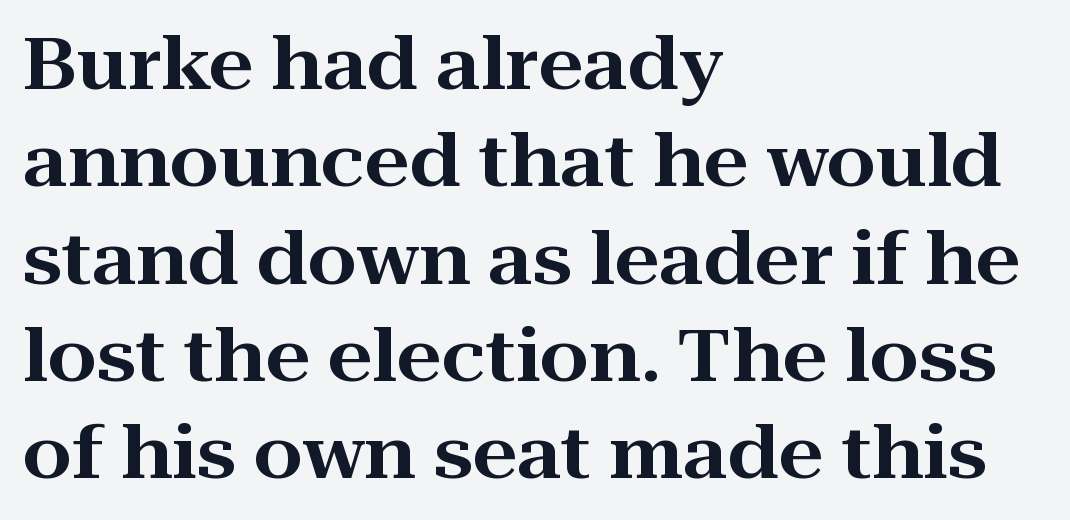
Q: Is the text italic (slanted)? A: No, it is upright.
Q: Is the typeface a serif or a sans-serif typeface? A: Serif.
Q: Is the text underlined? A: No.
Q: How is the paragraph aligned? A: Left-aligned.
Q: Is the spacing between letters normal or unusually wide? A: Normal.
Q: Is the spacing between lines tight, normal or loose? A: Normal.
Q: Width (condensed, normal, or wide)? A: Wide.
Q: Stroke contrast? A: High.
Q: x-height? A: Medium.
Q: Monospaced? A: No.
